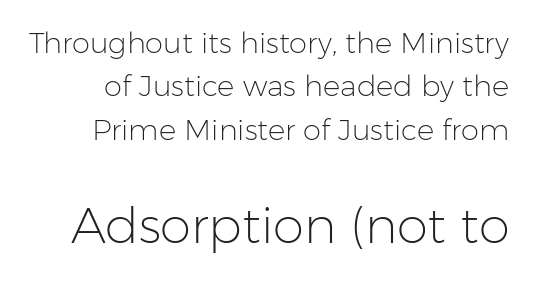
Q: Is the text bold? A: No.
Q: Is the text italic (slanted)? A: No, it is upright.
Q: Is the typeface a serif or a sans-serif typeface? A: Sans-serif.
Q: Is the text underlined? A: No.
Q: Is the spacing between letters normal or unusually wide? A: Normal.
Q: Is the spacing between lines tight, normal or loose? A: Normal.
Q: Which block of text is set in a larger size, the first (top) or the second (bottom)? A: The second (bottom) one.
Q: Width (condensed, normal, or wide)? A: Normal.
Q: Stroke contrast? A: Low.
Q: x-height? A: Medium.
Q: Monospaced? A: No.
